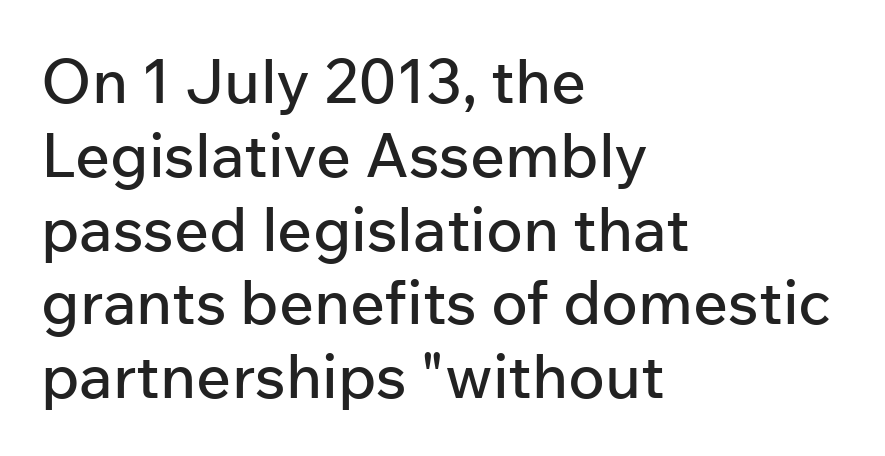
The image shows 61 px sans-serif type, upright; set left-aligned, line spacing 1.21x, normal letter spacing, not underlined; low stroke contrast and a medium x-height.
